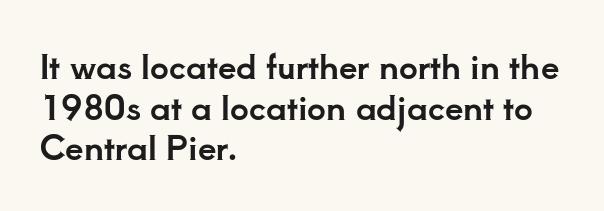
The image shows 33 px serif type, upright; set left-aligned, line spacing 1.23x, normal letter spacing, not underlined; low stroke contrast and a small x-height.
